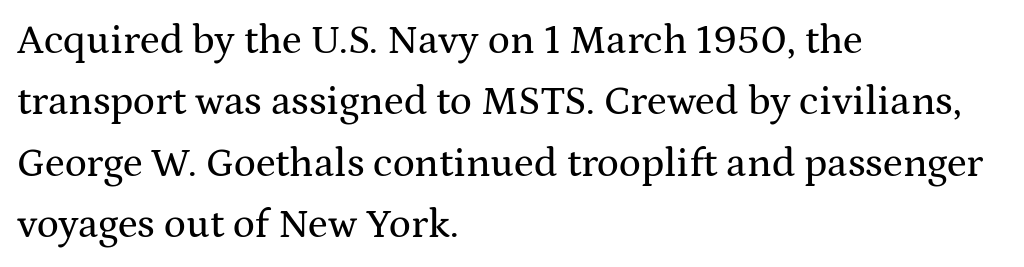
{"serif": "yes", "italic": "no", "width": "wide", "stroke_contrast": "medium", "x_height": "medium", "monospaced": "no", "underline": "no", "align": "left", "line_spacing": "normal", "line_spacing_ratio": 1.5, "letter_spacing": "normal", "letter_spacing_em": 0.0, "glyph_px": 41}
